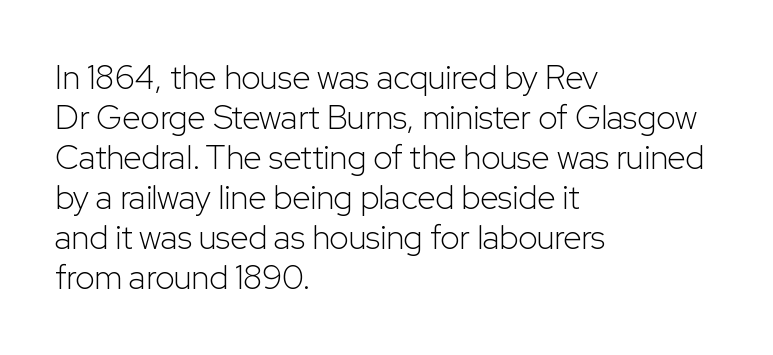
{"serif": "no", "italic": "no", "bold": "no", "weight": "light", "width": "normal", "stroke_contrast": "low", "x_height": "medium", "monospaced": "no", "underline": "no", "align": "left", "line_spacing_ratio": 1.21, "letter_spacing": "normal", "letter_spacing_em": 0.0, "glyph_px": 33}
